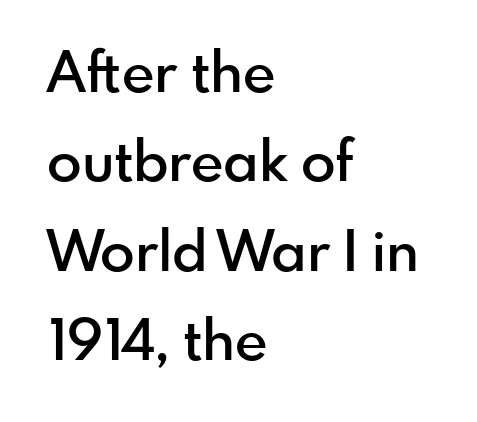
{"serif": "no", "italic": "no", "bold": "semi", "weight": "semibold", "width": "normal", "stroke_contrast": "low", "x_height": "small", "monospaced": "no", "underline": "no", "align": "left", "line_spacing": "normal", "line_spacing_ratio": 1.57, "letter_spacing": "normal", "letter_spacing_em": 0.0, "glyph_px": 57}
